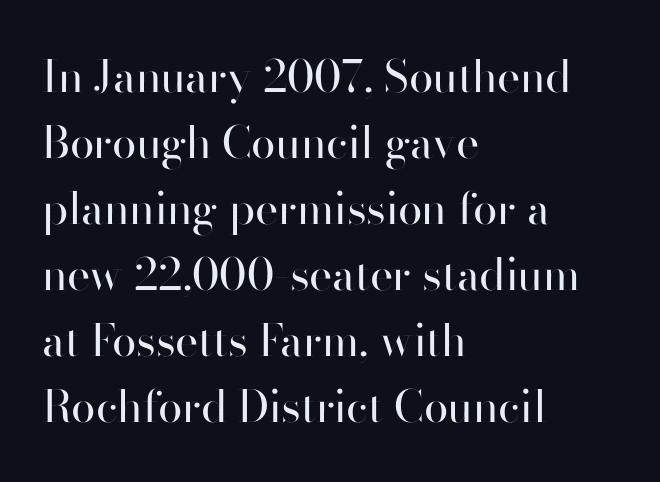
The image shows 44 px regular-weight sans-serif type, upright; set left-aligned, normal line spacing (1.5x), normal letter spacing, not underlined; high stroke contrast and a small x-height.
